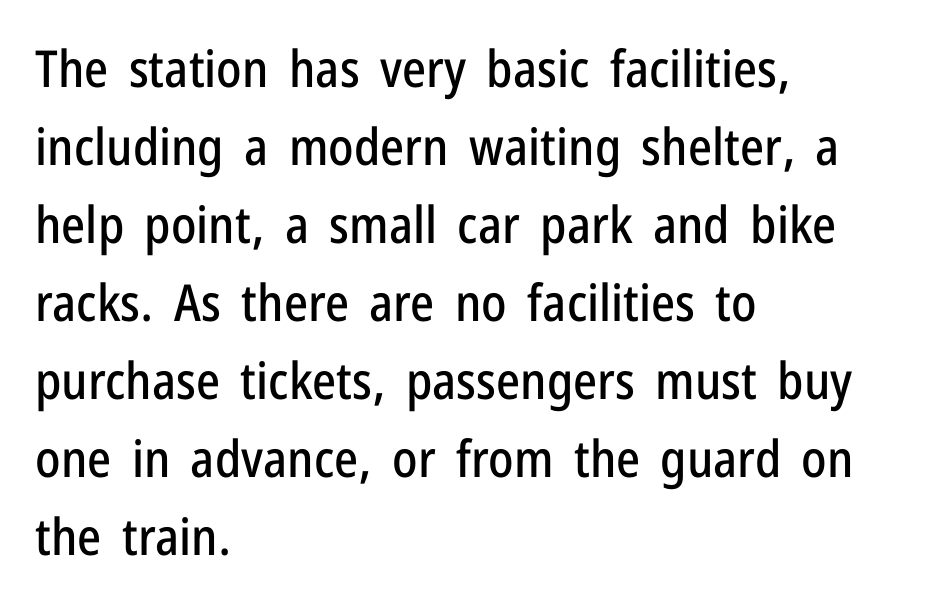
Q: Is the text italic (slanted)? A: No, it is upright.
Q: Is the typeface a serif or a sans-serif typeface? A: Sans-serif.
Q: Is the text underlined? A: No.
Q: How is the paragraph aligned? A: Left-aligned.
Q: Is the spacing between letters normal or unusually wide? A: Normal.
Q: Is the spacing between lines tight, normal or loose? A: Normal.
Q: Width (condensed, normal, or wide)? A: Condensed.
Q: Stroke contrast? A: Low.
Q: x-height? A: Medium.
Q: Monospaced? A: No.
